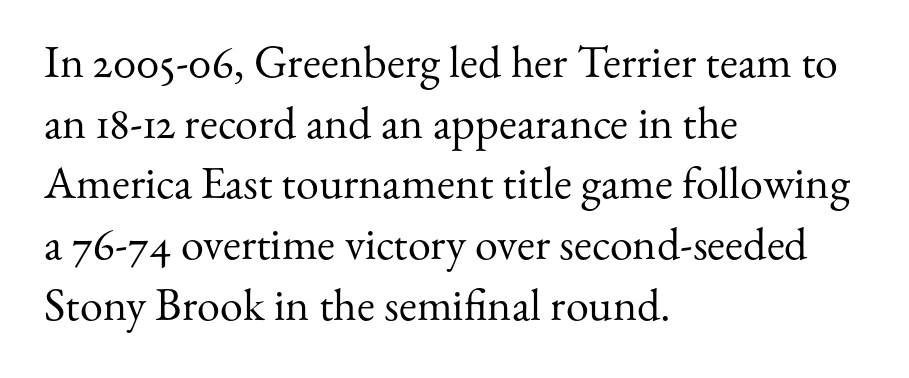
The image shows 46 px regular-weight serif type, upright; set left-aligned, normal line spacing (1.32x), normal letter spacing, not underlined; medium stroke contrast and a small x-height.
